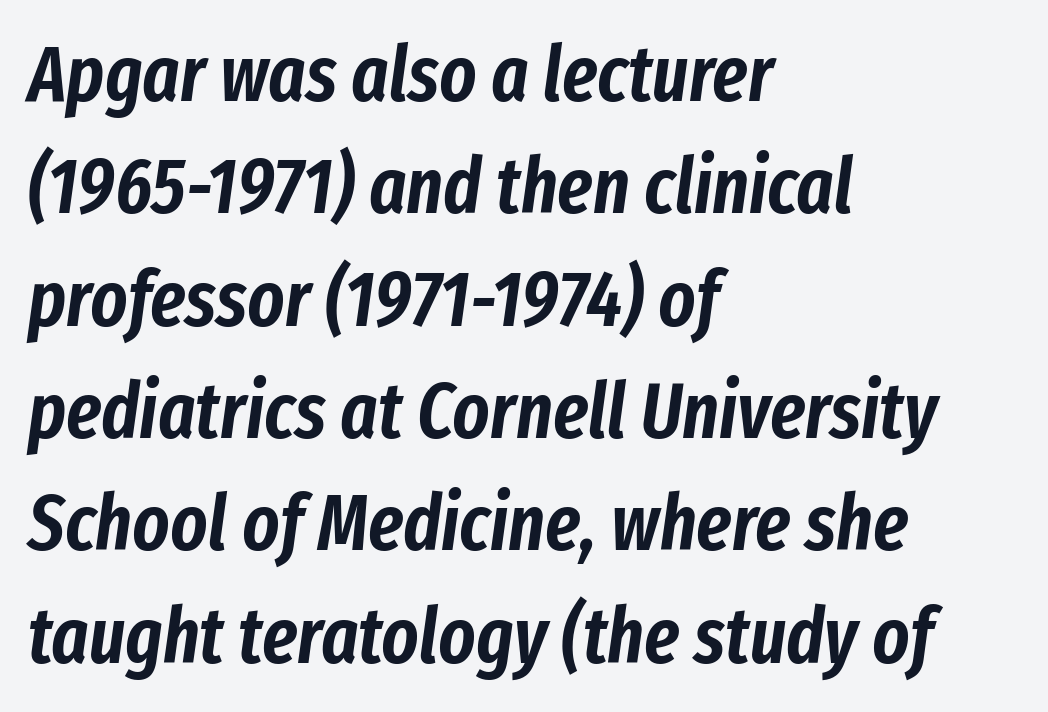
Q: Is the text italic (slanted)? A: Yes, it leans right by about 8 degrees.
Q: Is the text underlined? A: No.
Q: How is the paragraph aligned? A: Left-aligned.
Q: Is the spacing between letters normal or unusually wide? A: Normal.
Q: Is the spacing between lines tight, normal or loose? A: Normal.
Q: Width (condensed, normal, or wide)? A: Condensed.
Q: Stroke contrast? A: Low.
Q: x-height? A: Medium.
Q: Monospaced? A: No.
